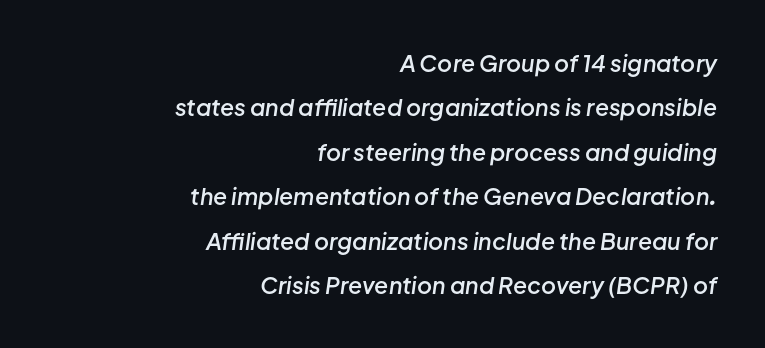
The image shows 23 px text type, italic (leaning right); set right-aligned, loose line spacing (1.93x), normal letter spacing, not underlined.
